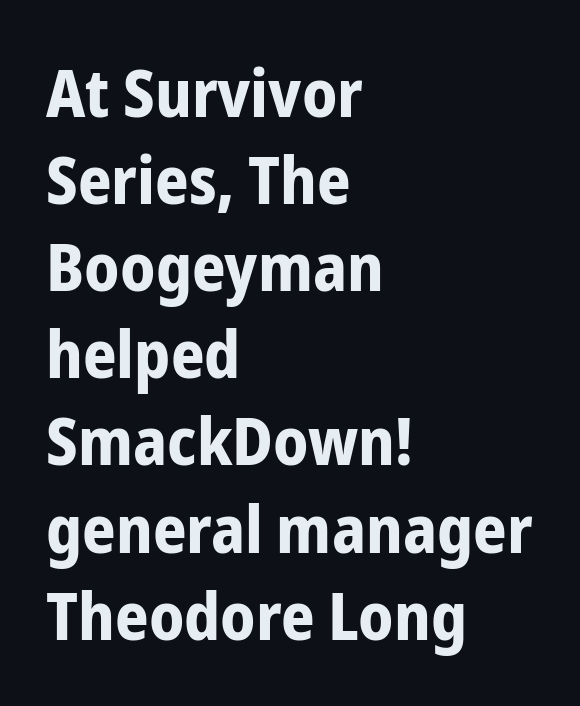
The image shows 66 px bold, condensed sans-serif type, upright; set left-aligned, normal line spacing (1.32x), normal letter spacing, not underlined; low stroke contrast and a medium x-height.
